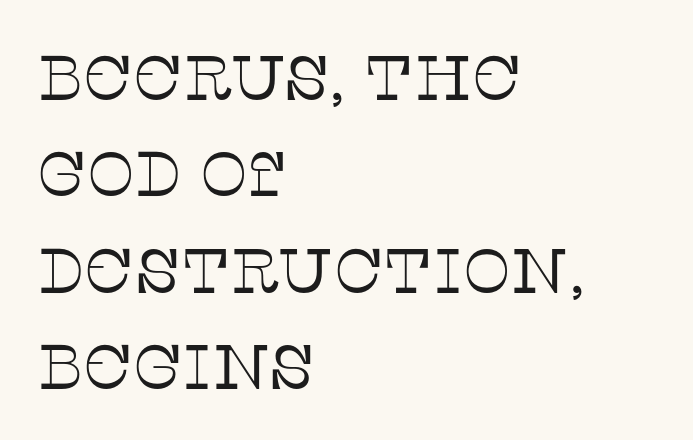
Q: Is the text bold? A: No.
Q: Is the text italic (slanted)? A: No, it is upright.
Q: Is the typeface a serif or a sans-serif typeface? A: Serif.
Q: Is the text underlined? A: No.
Q: How is the paragraph aligned? A: Left-aligned.
Q: Is the spacing between letters normal or unusually wide? A: Normal.
Q: Is the spacing between lines tight, normal or loose? A: Normal.
Q: Width (condensed, normal, or wide)? A: Normal.
Q: Stroke contrast? A: Low.
Q: x-height? A: Large.
Q: Monospaced? A: No.
